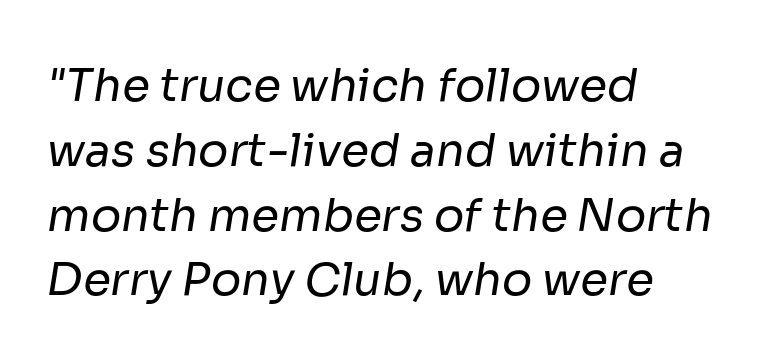
Nothing heavy about these letters — not bold at all. The paragraph has a hard left edge and a soft right edge. Nope, no serifs anywhere on these letters. The line texture is even and compact thanks to regular tracking. Clear beneath every line of the passage. These lines sit exactly where default settings would place them.
